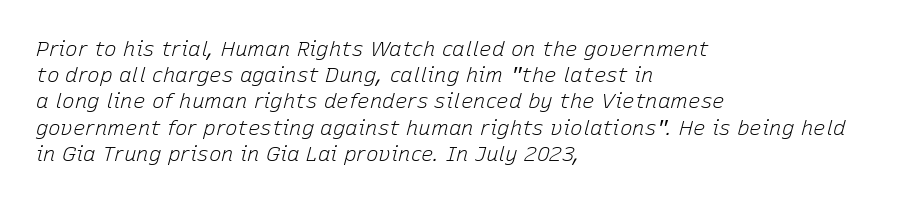
Q: Is the text bold? A: No.
Q: Is the text italic (slanted)? A: Yes, it leans right by about 15 degrees.
Q: Is the text underlined? A: No.
Q: How is the paragraph aligned? A: Left-aligned.
Q: Is the spacing between letters normal or unusually wide? A: Normal.
Q: Is the spacing between lines tight, normal or loose? A: Normal.
